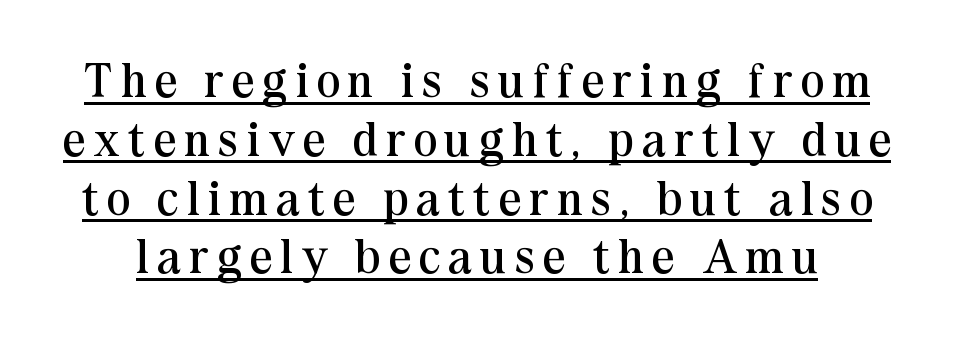
The image shows 49 px regular-weight serif type, upright; set line spacing 1.2x, underlined; medium stroke contrast and a medium x-height.
